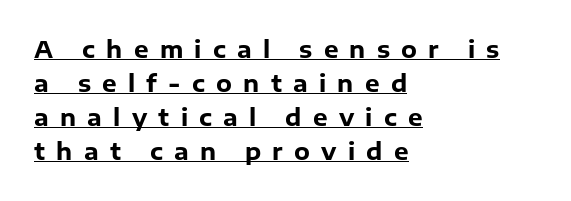
The image shows 23 px bold type, upright; set left-aligned, normal line spacing (1.48x), unusually wide letter spacing (+0.49 em), underlined.
